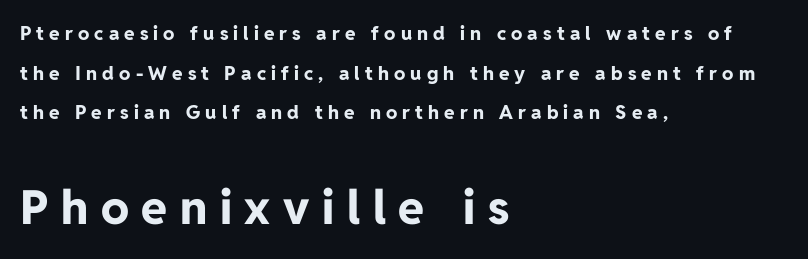
Q: Is the text bold? A: Yes.
Q: Is the text italic (slanted)? A: No, it is upright.
Q: Is the typeface a serif or a sans-serif typeface? A: Sans-serif.
Q: Is the text underlined? A: No.
Q: How is the paragraph aligned? A: Left-aligned.
Q: Is the spacing between letters normal or unusually wide? A: Unusually wide.
Q: Is the spacing between lines tight, normal or loose? A: Loose.
Q: Which block of text is set in a larger size, the first (top) or the second (bottom)? A: The second (bottom) one.
Q: Width (condensed, normal, or wide)? A: Normal.
Q: Stroke contrast? A: Low.
Q: x-height? A: Medium.
Q: Monospaced? A: No.
